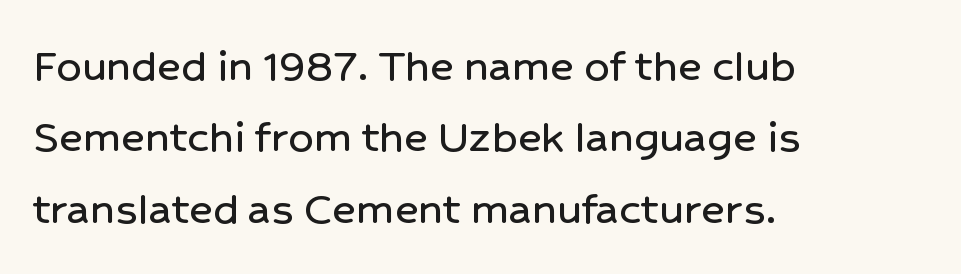
Q: Is the text italic (slanted)? A: No, it is upright.
Q: Is the typeface a serif or a sans-serif typeface? A: Sans-serif.
Q: Is the text underlined? A: No.
Q: How is the paragraph aligned? A: Left-aligned.
Q: Is the spacing between letters normal or unusually wide? A: Normal.
Q: Is the spacing between lines tight, normal or loose? A: Normal.
Q: Width (condensed, normal, or wide)? A: Normal.
Q: Stroke contrast? A: Low.
Q: x-height? A: Medium.
Q: Monospaced? A: No.
